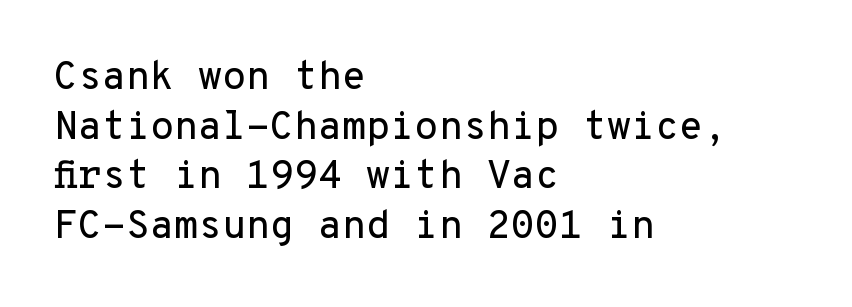
Standard letterfit; no display-style spreading of the glyphs. A classic flush-left, rag-right setting is used for this passage. Leading matches the norm, producing a regular column. No word sits above an underline.
